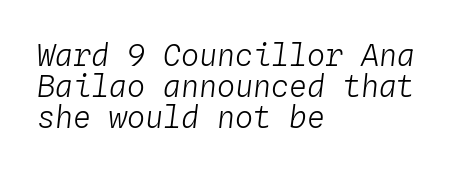
{"italic": "yes", "lean": "right", "slant_degrees": 4, "bold": "no", "weight": "light", "width": "normal", "stroke_contrast": "low", "x_height": "medium", "monospaced": "yes", "underline": "no", "align": "left", "line_spacing": "tight", "line_spacing_ratio": 1.04, "letter_spacing": "normal", "letter_spacing_em": 0.0, "glyph_px": 30}
